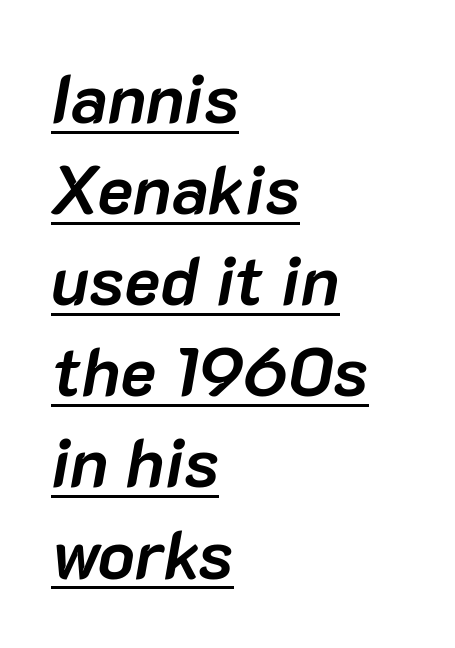
The glyphs have the mass of a bold cut. Here the designer chose a conventional face with non-uniform glyph widths. The axis of the letterforms is tilted away from vertical. What's the leading like? Ordinary, nothing unusual.
